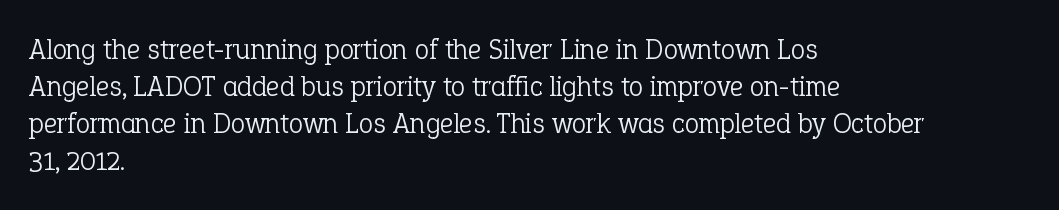
Summary of vertical rhythm: regular, with standard interline spacing. Inter-character spacing is left at the font's built-in metrics. The foot of each line stays bare and open. The letters advance in unequal steps, a hallmark of proportional type.
